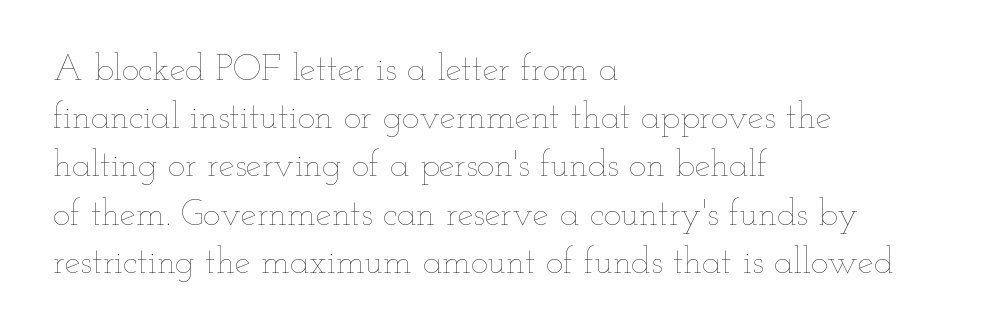
Spacing verdict: proportional, widths tailored to each character. Just letters on the line, the space beneath them empty. The strokes are not fattened; the text isn't bold. Italic: no, the glyphs are upright roman.
